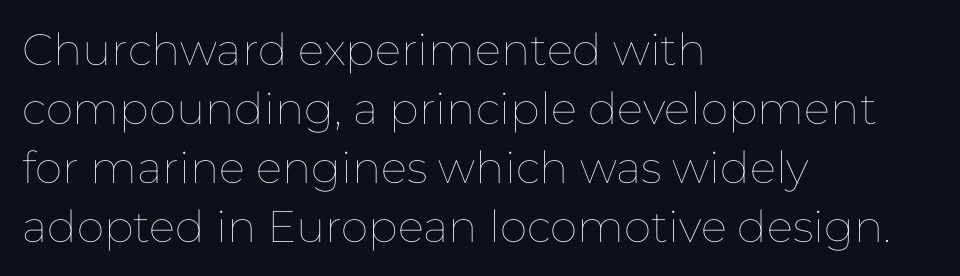
Q: Is the text bold? A: No.
Q: Is the text italic (slanted)? A: No, it is upright.
Q: Is the text underlined? A: No.
Q: How is the paragraph aligned? A: Left-aligned.
Q: Is the spacing between letters normal or unusually wide? A: Normal.
Q: Is the spacing between lines tight, normal or loose? A: Normal.
Q: Width (condensed, normal, or wide)? A: Normal.
Q: Stroke contrast? A: Low.
Q: x-height? A: Medium.
Q: Monospaced? A: No.
